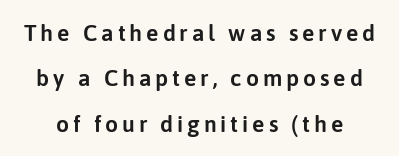
Q: Is the text italic (slanted)? A: No, it is upright.
Q: Is the text underlined? A: No.
Q: Is the spacing between lines tight, normal or loose? A: Loose.
